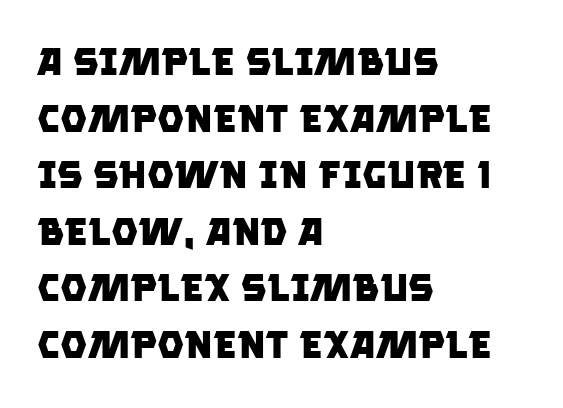
The image shows 38 px heavy sans-serif type; set left-aligned, normal line spacing (1.49x), normal letter spacing, not underlined; low stroke contrast and a large x-height.
